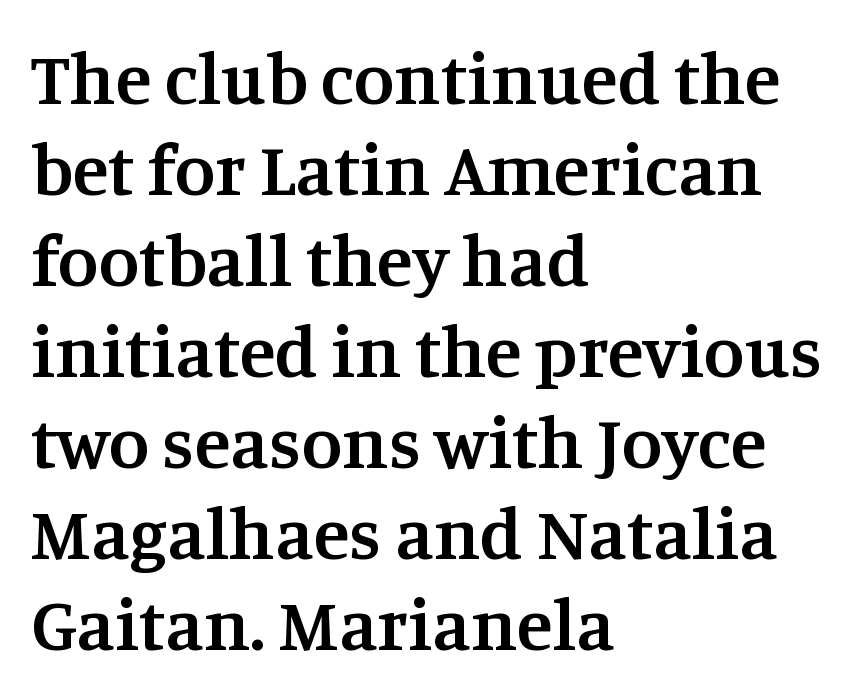
The horizontal fit of the characters is conventional and even. Font category for this specimen: serif. The strip under each line holds only bare page. Think of a printed novel: that variable character pitch is what you see here. Compared with an ordinary text face, these strokes are moderately heavier — a semibold.
